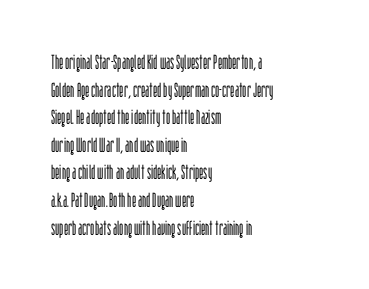
Q: Is the text bold? A: No.
Q: Is the text italic (slanted)? A: No, it is upright.
Q: Is the text underlined? A: No.
Q: How is the paragraph aligned? A: Left-aligned.
Q: Is the spacing between letters normal or unusually wide? A: Normal.
Q: Is the spacing between lines tight, normal or loose? A: Normal.
